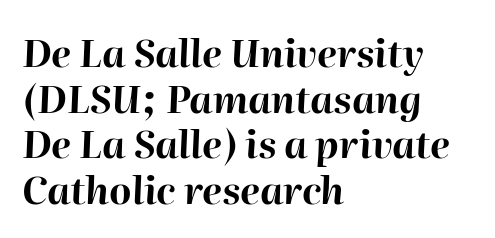
Character widths vary here, with narrow letters taking less room than wide ones. Plain, unruled lines of type. These words are printed bold, with thick strokes throughout. Looking at the ascenders, they clearly lean. Compared with a centered layout, this one pins lines to the left instead.
